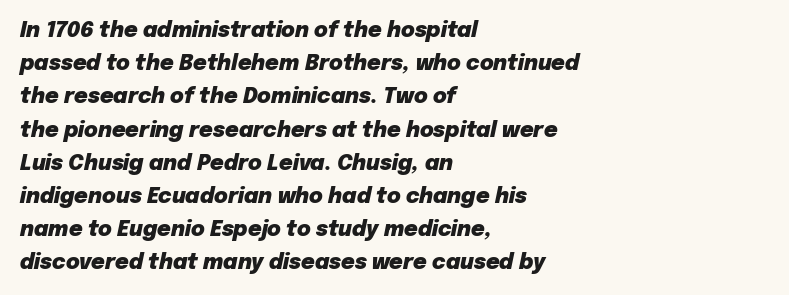
The image shows 21 px bold type, italic (leaning right); set left-aligned, normal line spacing (1.58x), normal letter spacing, not underlined.
